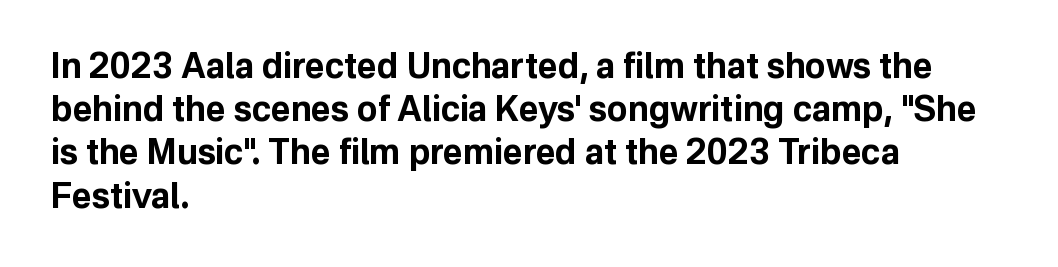
Inter-character spacing is left at the font's built-in metrics. Designer's note — italics off, roman on. Nope, no serifs anywhere on these letters. Glance below the letters and you will spot only blank space. Is there much room between lines? A standard amount, neither cramped nor airy. Proportional: the letters do not fall into vertical columns.
